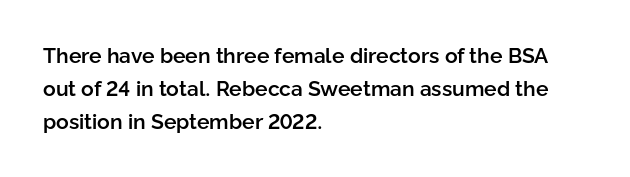
A somewhat darkened texture: the type is semibold rather than bold. Every stem runs plumb, perpendicular to the baseline. No extra tracking has been applied to these lines. A bare baseline throughout the passage. Every row of glyphs begins at an identical x-position on the left. Normally led — the rows are evenly, conventionally spaced.
